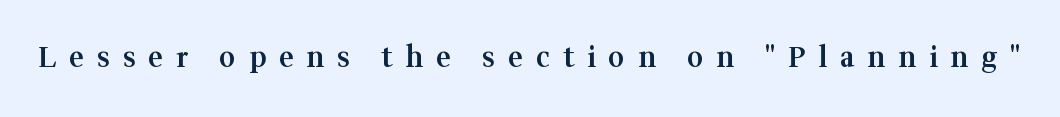
Q: Is the text bold? A: Semi-bold.
Q: Is the text italic (slanted)? A: No, it is upright.
Q: Is the typeface a serif or a sans-serif typeface? A: Serif.
Q: Is the text underlined? A: No.
Q: Is the spacing between letters normal or unusually wide? A: Unusually wide.
Q: Width (condensed, normal, or wide)? A: Normal.
Q: Stroke contrast? A: Medium.
Q: x-height? A: Medium.
Q: Monospaced? A: No.
